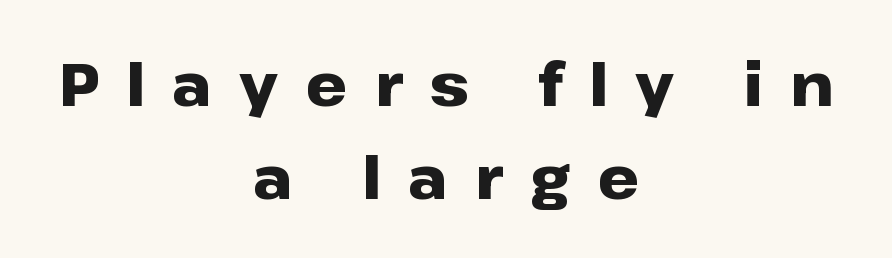
Which margin do the lines hug? Neither — every line sits in the middle. The passage shown is typed in a proportional face where columns would drift. You'd pick this weight for a headline — it's a proper bold. Typographically, this falls in the sans-serif category.
